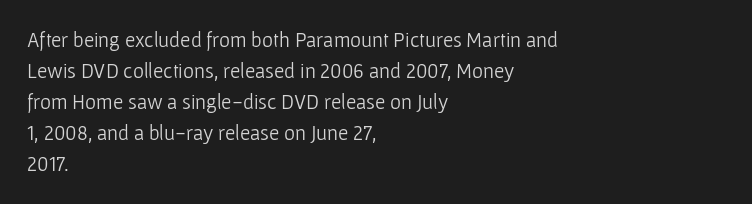
No chunkiness to these letters — they're not bold. The area under the type is left untouched. This rendering uses left alignment, leaving the right contour irregular. The font's upright variant was chosen for this text. Compared with typical body copy, the letter spacing here is the same.
